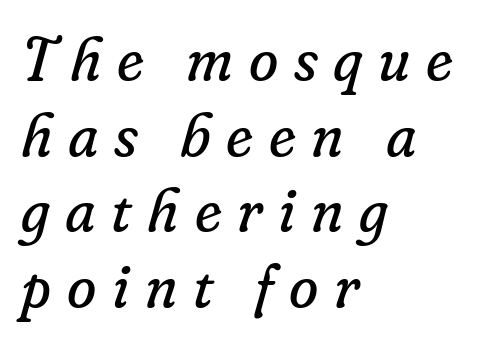
The image shows 60 px regular-weight serif type, italic (leaning right); set left-aligned, normal line spacing (1.26x), unusually wide letter spacing (+0.26 em), not underlined; low stroke contrast and a small x-height.
